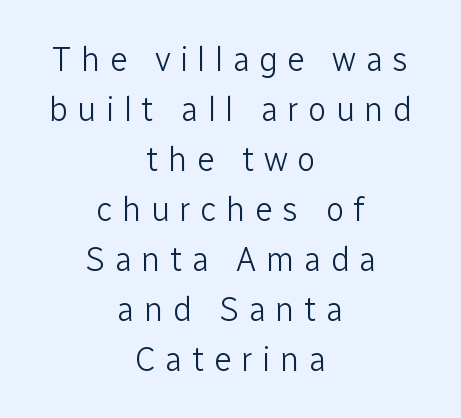
The image shows 34 px light sans-serif type, upright; set centered, normal line spacing (1.47x), unusually wide letter spacing (+0.27 em), not underlined; low stroke contrast and a medium x-height.
